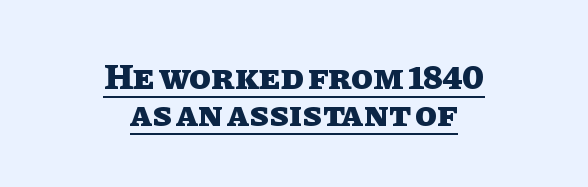
Weight: bold. Inter-character spacing is left at the font's built-in metrics. Quick note: not italic, upright. Like a heading marked for emphasis, these lines bear an underscore.
